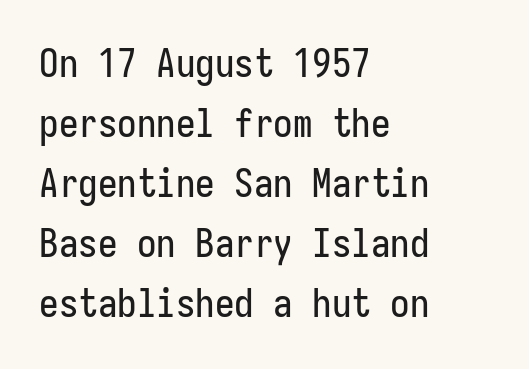
Each letter's strokes conclude bluntly, with no projecting serifs. Letter spacing: default. Vertical spacing — default. In terms of posture, this sample is upright. The rendering anchors every line to the left-hand side. Underlining? Definitely not there.
